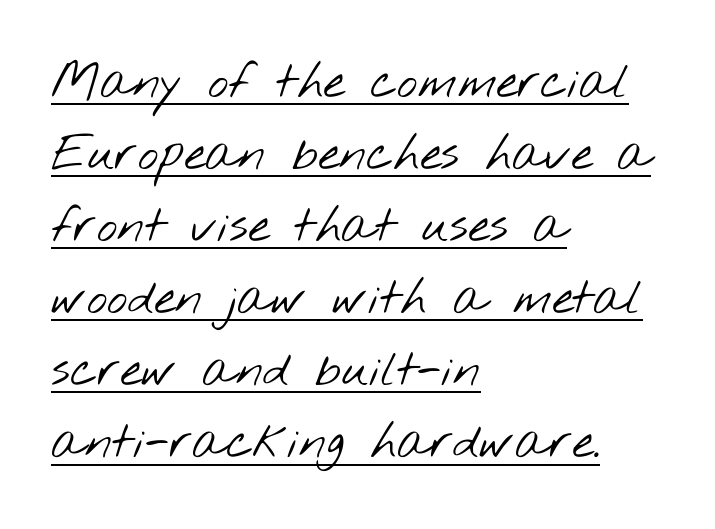
{"serif": "no", "bold": "no", "weight": "light", "width": "wide", "stroke_contrast": "low", "x_height": "small", "monospaced": "no", "underline": "yes", "align": "left", "line_spacing": "normal", "line_spacing_ratio": 1.47, "letter_spacing": "normal", "letter_spacing_em": 0.0, "glyph_px": 49}
